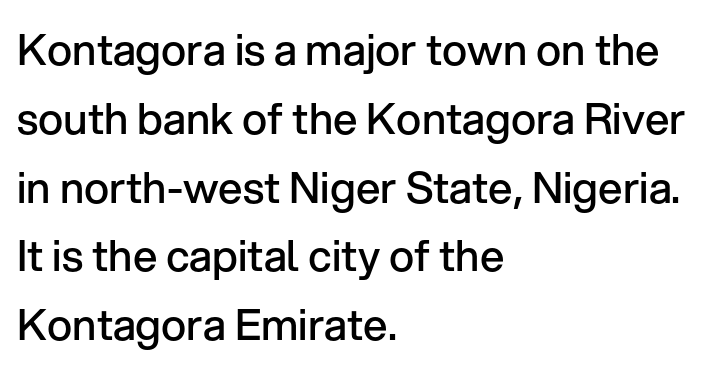
Is there much room between lines? A standard amount, neither cramped nor airy. The words here are not underlined. Think of a printed novel: that variable character pitch is what you see here. The face used here is a semibold: visibly heavier than regular, lighter than bold.
